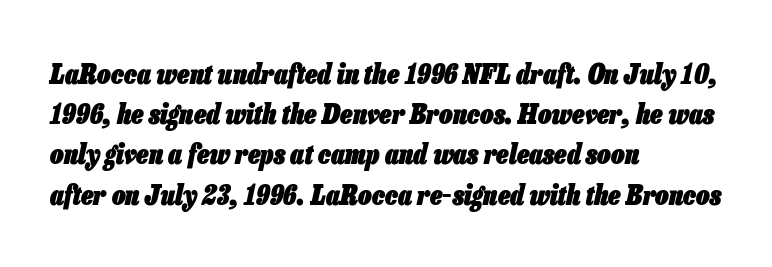
{"italic": "yes", "lean": "right", "slant_degrees": 13, "bold": "yes", "underline": "no", "align": "left", "line_spacing": "normal", "line_spacing_ratio": 1.49, "letter_spacing": "normal", "letter_spacing_em": 0.0, "glyph_px": 27}
